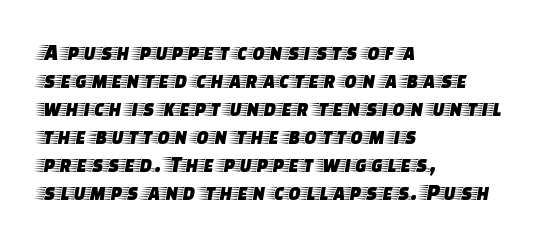
{"underline": "no", "align": "left", "line_spacing_ratio": 1.22, "letter_spacing": "normal", "letter_spacing_em": 0.0, "glyph_px": 23}
